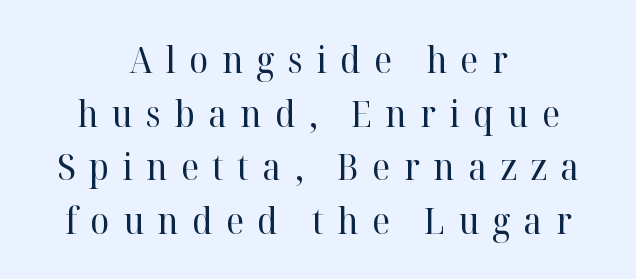
The image shows 36 px regular-weight serif type, upright; set centered, normal line spacing (1.49x), unusually wide letter spacing (+0.37 em), not underlined; high stroke contrast and a medium x-height.
